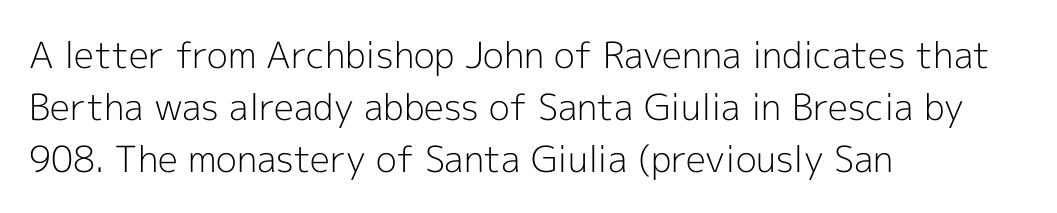
Q: Is the text bold? A: No.
Q: Is the text italic (slanted)? A: No, it is upright.
Q: Is the typeface a serif or a sans-serif typeface? A: Sans-serif.
Q: Is the text underlined? A: No.
Q: How is the paragraph aligned? A: Left-aligned.
Q: Is the spacing between letters normal or unusually wide? A: Normal.
Q: Is the spacing between lines tight, normal or loose? A: Normal.
Q: Width (condensed, normal, or wide)? A: Normal.
Q: x-height? A: Medium.
Q: Monospaced? A: No.
